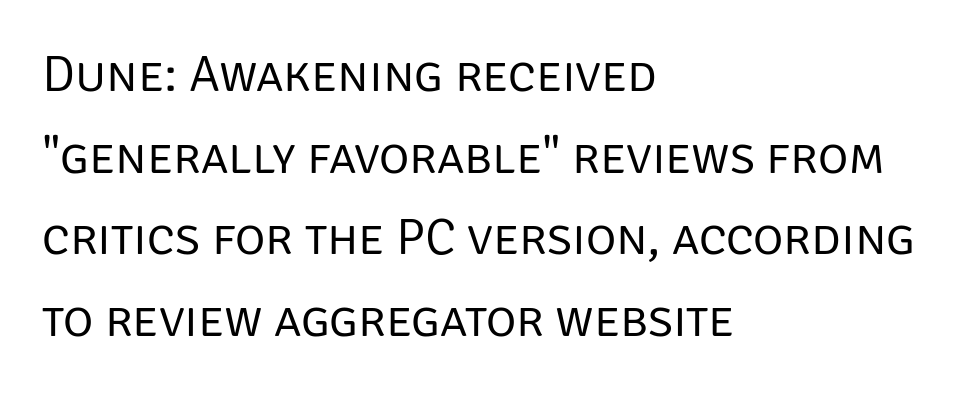
Q: Is the text bold? A: No.
Q: Is the text italic (slanted)? A: No, it is upright.
Q: Is the typeface a serif or a sans-serif typeface? A: Sans-serif.
Q: Is the text underlined? A: No.
Q: How is the paragraph aligned? A: Left-aligned.
Q: Is the spacing between letters normal or unusually wide? A: Normal.
Q: Is the spacing between lines tight, normal or loose? A: Normal.
Q: Width (condensed, normal, or wide)? A: Normal.
Q: Stroke contrast? A: Low.
Q: x-height? A: Large.
Q: Monospaced? A: No.
